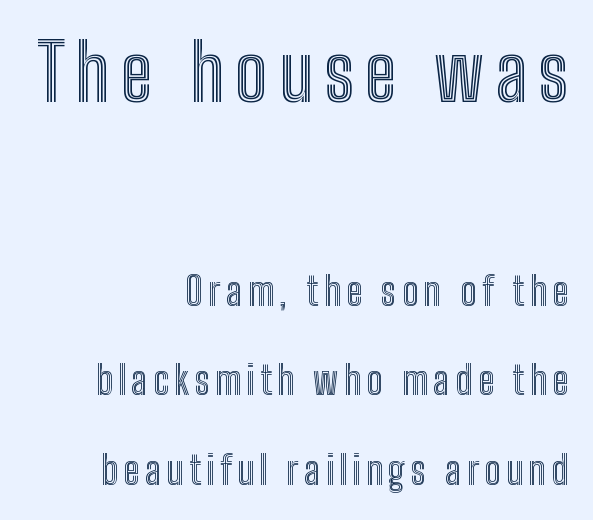
{"italic": "no", "width": "condensed", "x_height": "medium", "monospaced": "no", "underline": "no", "align": "right", "line_spacing": "loose", "line_spacing_ratio": 2.3, "larger_block": "first", "size_ratio": 2.0, "glyph_px": 78}
